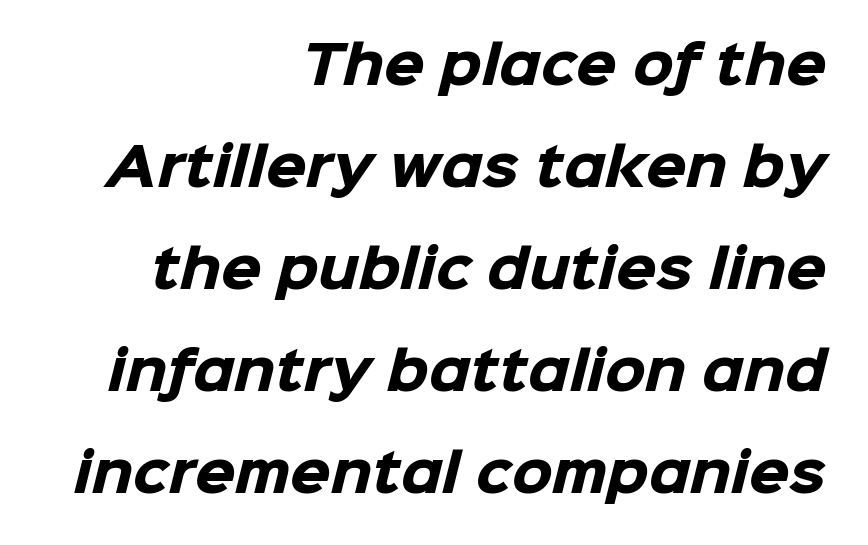
To sum up the face: it is a sans, with no serifs. No word sits above an underline. Summary of weight: heavy, a full bold. These lines are rendered in a variable-pitch font. The horizontal fit of the characters is conventional and even. A flush-right, rag-left setting is used for this passage.
